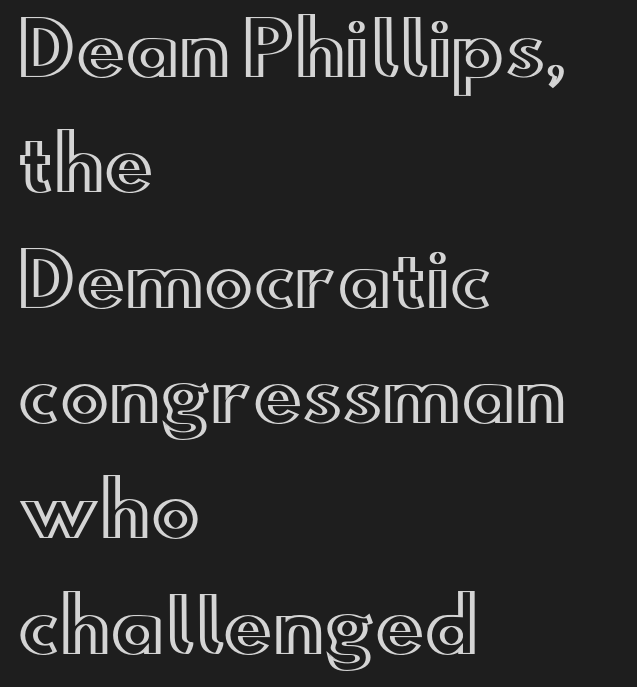
Regarding leading, the lines here are spaced in the standard way. Designer's note — italics off, roman on. The foot of each line stays bare and open. The gaps between neighbouring characters are ordinary and unremarkable. Left-aligned paragraph, ragged on the right.
